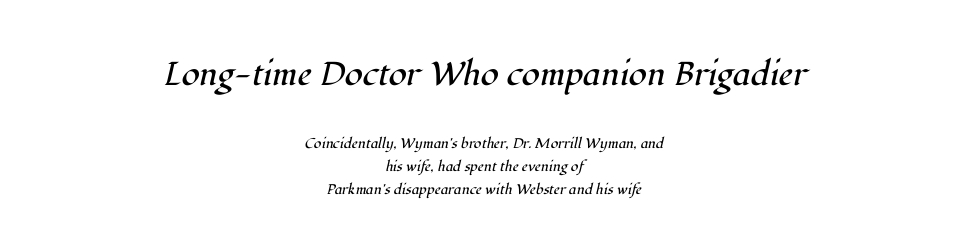
{"serif": "yes", "italic": "yes", "lean": "right", "slant_degrees": 12, "bold": "no", "weight": "regular", "width": "normal", "stroke_contrast": "high", "x_height": "medium", "monospaced": "no", "underline": "no", "align": "center", "line_spacing": "normal", "line_spacing_ratio": 1.67, "letter_spacing": "normal", "letter_spacing_em": 0.0, "larger_block": "first", "size_ratio": 2.36, "glyph_px": 33}
